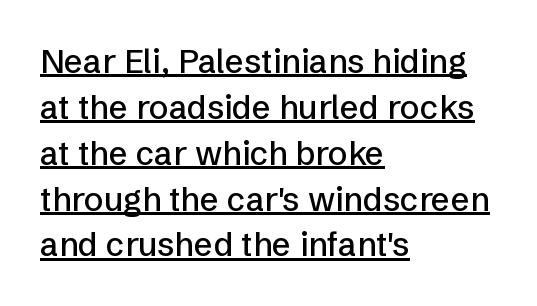
{"serif": "no", "italic": "no", "width": "normal", "stroke_contrast": "low", "x_height": "medium", "monospaced": "no", "underline": "yes", "align": "left", "line_spacing": "normal", "line_spacing_ratio": 1.39, "letter_spacing": "normal", "letter_spacing_em": 0.0, "glyph_px": 33}
